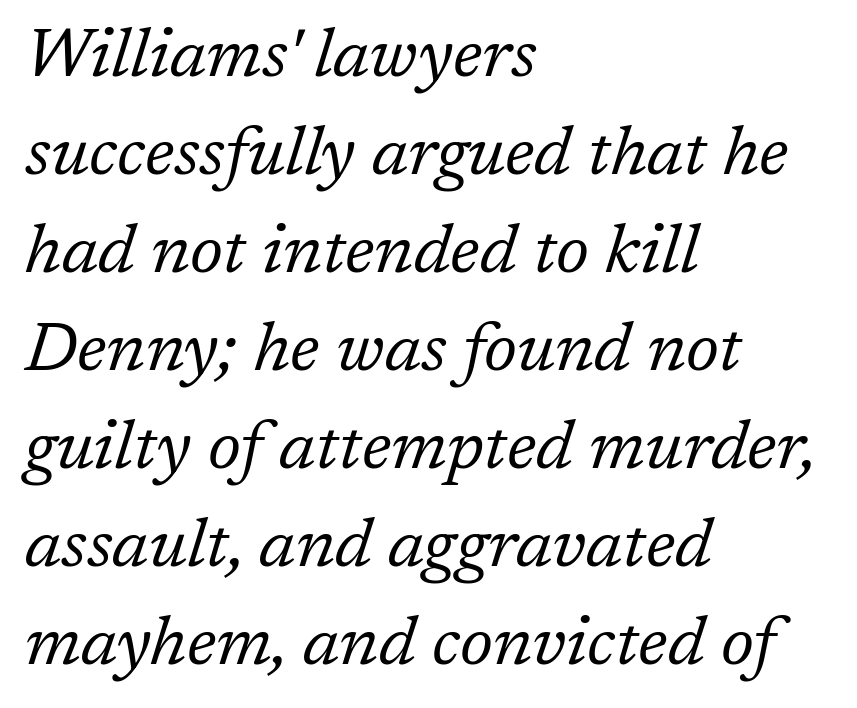
Are there feet on the stems? There are — it's a serif. Clear beneath every line of the passage. The cut favours lightness, reaching ordinary text weight at its darkest. Honestly, the row spacing looks completely unremarkable. Words appear dense and cohesive because spacing is normal.
